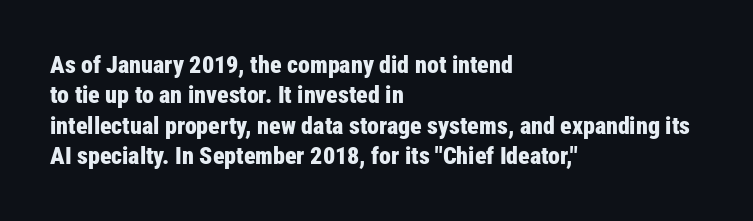
{"italic": "no", "bold": "yes", "underline": "no", "align": "left", "line_spacing": "normal", "line_spacing_ratio": 1.27, "letter_spacing": "normal", "letter_spacing_em": 0.0, "glyph_px": 24}
